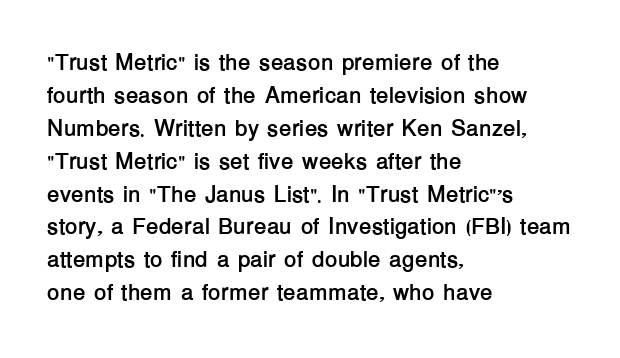
The image shows 23 px bold type, upright; set left-aligned, normal line spacing (1.43x), normal letter spacing, not underlined.
